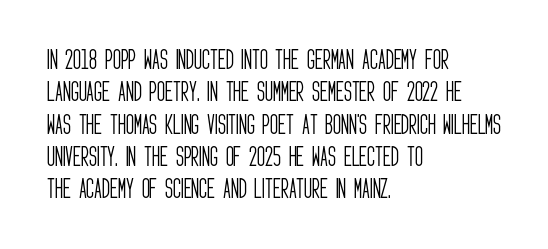
{"italic": "no", "bold": "no", "underline": "no", "align": "left", "line_spacing": "normal", "line_spacing_ratio": 1.47, "letter_spacing": "normal", "letter_spacing_em": 0.0, "glyph_px": 22}
